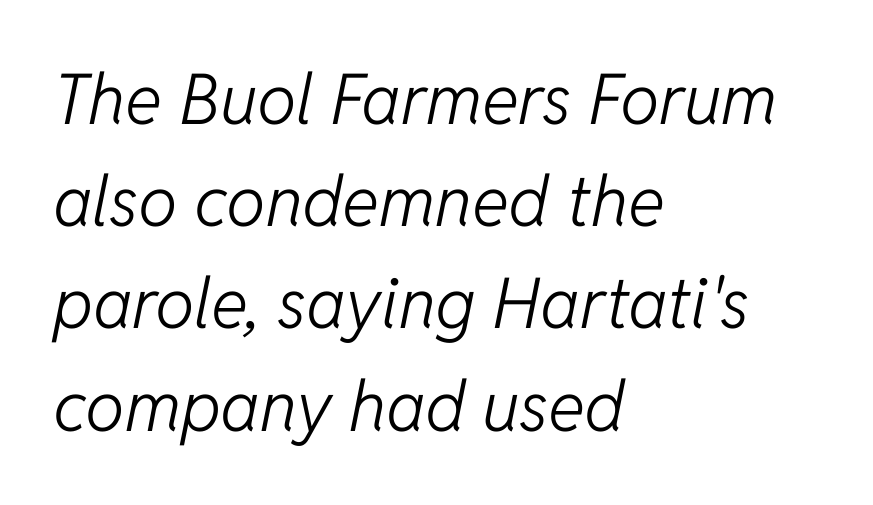
This sample is left-justified, so line endings fall wherever the words run out. The leading is moderate, giving the passage an even texture. Each word holds together tightly as a unit, with standard inter-letter gaps. Think of a printed novel: that variable character pitch is what you see here. Underline: absent. Weight: not bold — regular or lighter.
